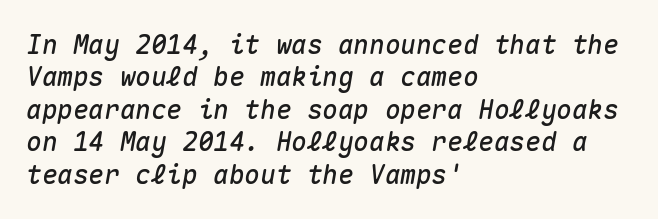
{"italic": "yes", "lean": "right", "slant_degrees": 10, "underline": "no", "align": "left", "line_spacing": "normal", "line_spacing_ratio": 1.25, "letter_spacing": "normal", "letter_spacing_em": 0.0, "glyph_px": 26}
